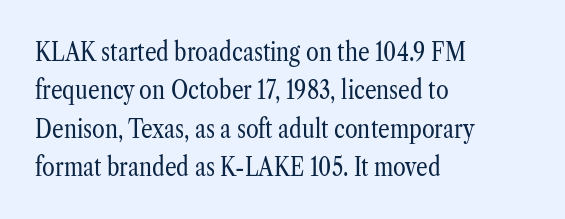
{"italic": "no", "bold": "no", "underline": "no", "align": "left", "line_spacing": "normal", "line_spacing_ratio": 1.48, "letter_spacing": "normal", "letter_spacing_em": 0.0, "glyph_px": 26}
